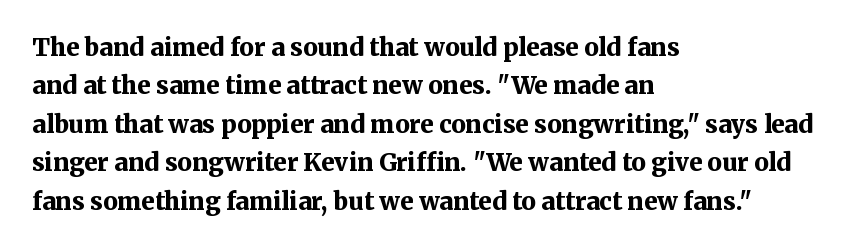
{"italic": "no", "bold": "yes", "underline": "no", "align": "left", "line_spacing": "normal", "line_spacing_ratio": 1.6, "letter_spacing": "normal", "letter_spacing_em": 0.0, "glyph_px": 24}
